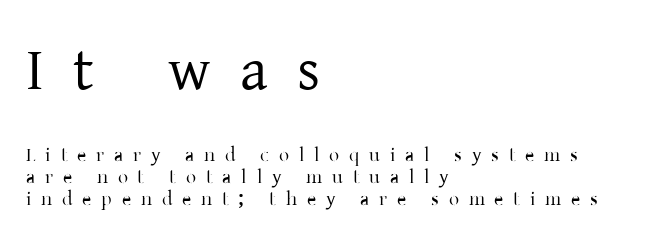
Reading down the block, your eye returns to a fixed left position each line. Note the varied advance widths — an 'i' is clearly narrower than an 'm'. A typesetter would call this heavily tracked-out type. Horizontal bands of white between lines are thin slivers. I'd call this a serif setting — the letters wear small feet. Type without underlining.
